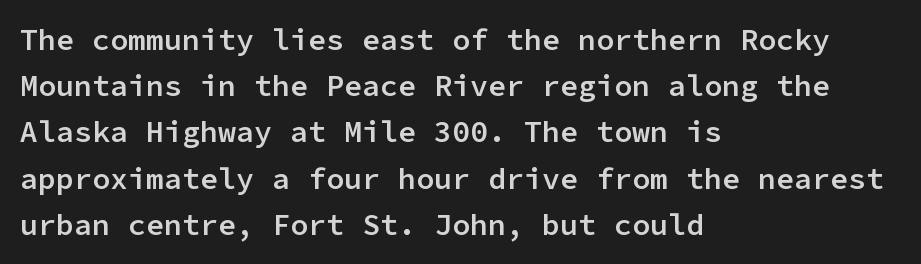
Q: Is the text bold? A: Semi-bold.
Q: Is the text italic (slanted)? A: No, it is upright.
Q: Is the typeface a serif or a sans-serif typeface? A: Sans-serif.
Q: Is the text underlined? A: No.
Q: How is the paragraph aligned? A: Left-aligned.
Q: Is the spacing between letters normal or unusually wide? A: Normal.
Q: Is the spacing between lines tight, normal or loose? A: Normal.
Q: Width (condensed, normal, or wide)? A: Normal.
Q: Stroke contrast? A: Low.
Q: x-height? A: Medium.
Q: Monospaced? A: Yes.
